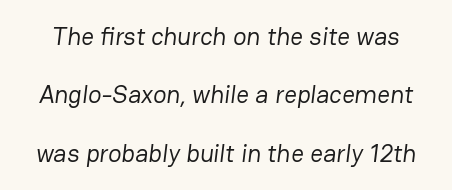
{"bold": "no", "underline": "no", "line_spacing": "loose", "line_spacing_ratio": 2.34, "letter_spacing": "normal", "letter_spacing_em": 0.0, "glyph_px": 25}
